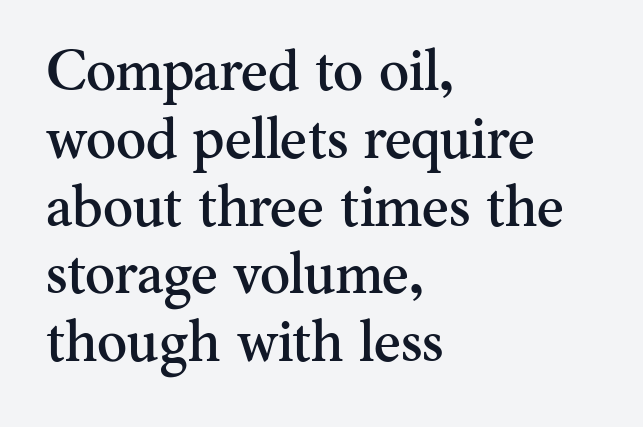
Q: Is the text italic (slanted)? A: No, it is upright.
Q: Is the typeface a serif or a sans-serif typeface? A: Serif.
Q: Is the text underlined? A: No.
Q: How is the paragraph aligned? A: Left-aligned.
Q: Is the spacing between letters normal or unusually wide? A: Normal.
Q: Width (condensed, normal, or wide)? A: Normal.
Q: Stroke contrast? A: Medium.
Q: x-height? A: Small.
Q: Monospaced? A: No.
